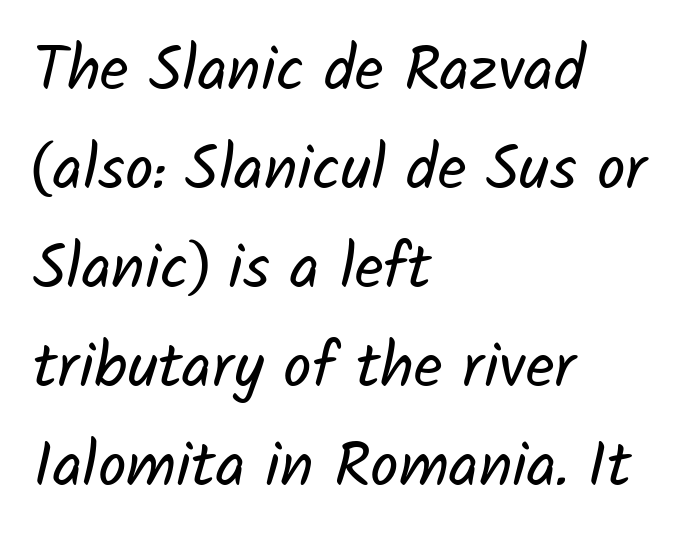
Q: Is the text bold? A: No.
Q: Is the typeface a serif or a sans-serif typeface? A: Sans-serif.
Q: Is the text underlined? A: No.
Q: How is the paragraph aligned? A: Left-aligned.
Q: Is the spacing between letters normal or unusually wide? A: Normal.
Q: Is the spacing between lines tight, normal or loose? A: Normal.
Q: Width (condensed, normal, or wide)? A: Normal.
Q: Stroke contrast? A: Low.
Q: x-height? A: Medium.
Q: Monospaced? A: No.
